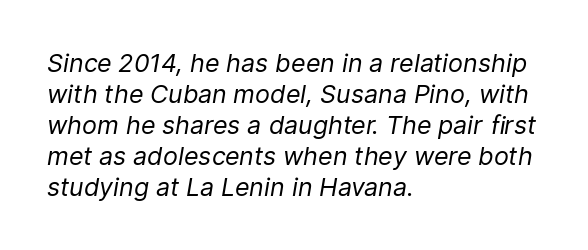
The space directly below the letters is spotless. Is the type slanted? Yes — the strokes lean at a clear angle. Typeset ragged right — the left edge is the straight one. No chunkiness to these letters — they're not bold. This rendering leaves character spacing at its baseline value.
